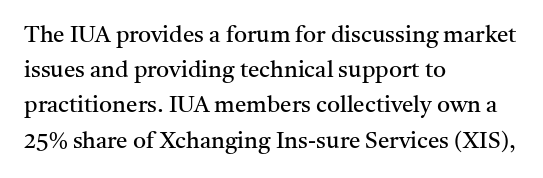
{"italic": "no", "bold": "no", "underline": "no", "align": "left", "line_spacing": "normal", "line_spacing_ratio": 1.53, "letter_spacing": "normal", "letter_spacing_em": 0.0, "glyph_px": 23}
